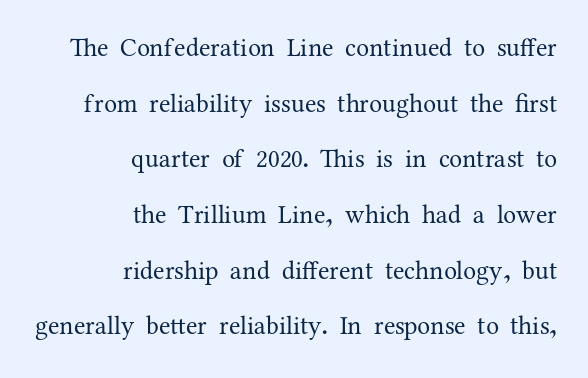
{"italic": "no", "bold": "no", "underline": "no", "align": "right", "line_spacing": "loose", "line_spacing_ratio": 2.14, "letter_spacing": "normal", "letter_spacing_em": 0.0, "glyph_px": 26}
